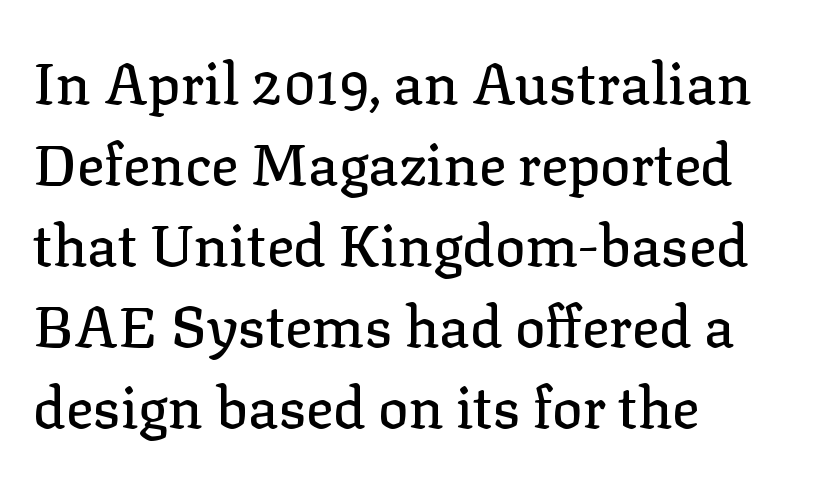
{"serif": "yes", "italic": "no", "width": "normal", "stroke_contrast": "low", "x_height": "medium", "monospaced": "no", "underline": "no", "align": "left", "line_spacing": "normal", "line_spacing_ratio": 1.42, "letter_spacing": "normal", "letter_spacing_em": 0.0, "glyph_px": 57}
